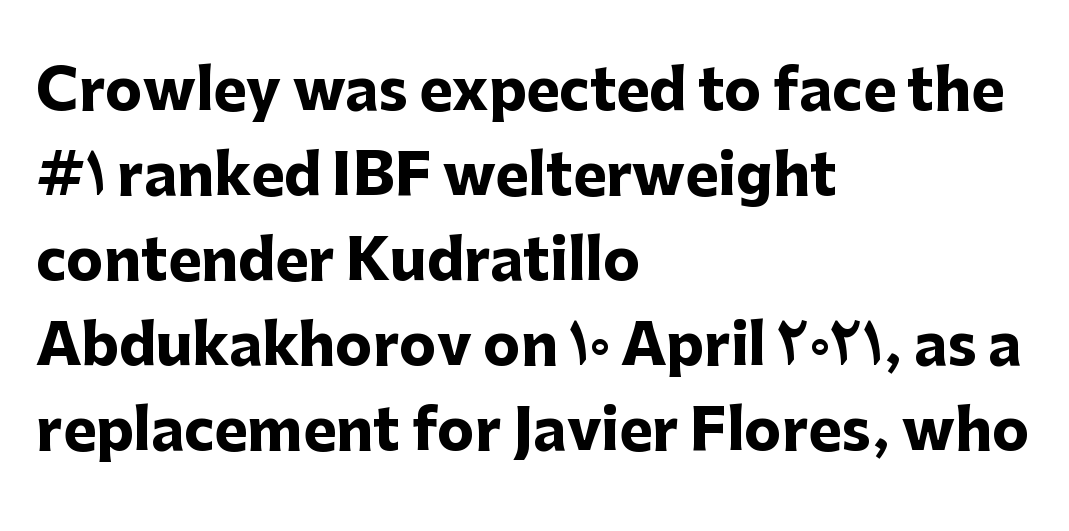
Q: Is the text bold? A: Yes.
Q: Is the text italic (slanted)? A: No, it is upright.
Q: Is the typeface a serif or a sans-serif typeface? A: Sans-serif.
Q: Is the text underlined? A: No.
Q: How is the paragraph aligned? A: Left-aligned.
Q: Is the spacing between letters normal or unusually wide? A: Normal.
Q: Is the spacing between lines tight, normal or loose? A: Normal.
Q: Width (condensed, normal, or wide)? A: Normal.
Q: Stroke contrast? A: Low.
Q: x-height? A: Medium.
Q: Monospaced? A: No.
